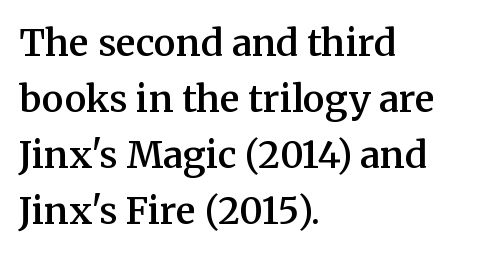
The vertical gap from one line to the next is medium. A typesetter would call this proportional, since set widths differ per character. Typographically, this falls in the serif category. Tall strokes in this sample are plumb rather than angled. Decoration check: the copy has no underline. Moderately thickened strokes mark this as semibold type.
